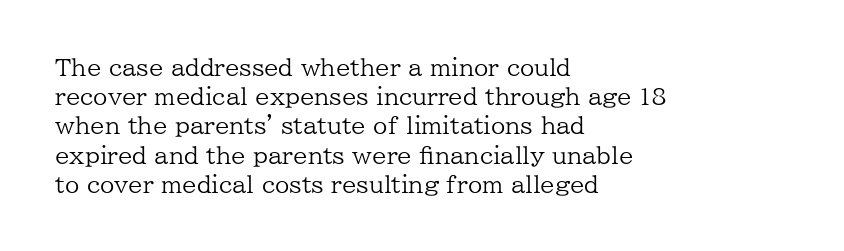
{"italic": "no", "bold": "no", "underline": "no", "align": "left", "line_spacing": "normal", "line_spacing_ratio": 1.27, "letter_spacing": "normal", "letter_spacing_em": 0.0, "glyph_px": 23}
